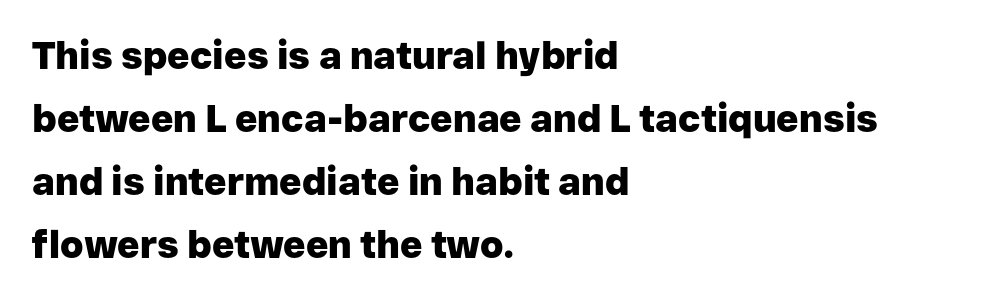
{"serif": "no", "italic": "no", "bold": "yes", "weight": "heavy", "width": "normal", "stroke_contrast": "low", "x_height": "medium", "monospaced": "no", "underline": "no", "align": "left", "line_spacing": "normal", "line_spacing_ratio": 1.66, "letter_spacing": "normal", "letter_spacing_em": 0.0, "glyph_px": 38}
